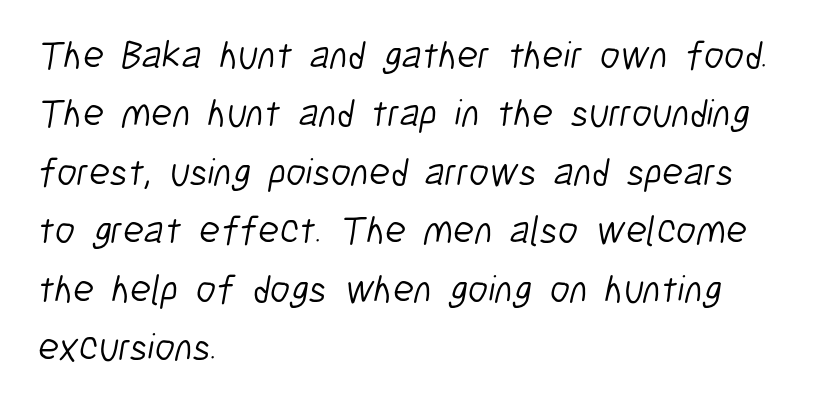
Q: Is the text bold? A: No.
Q: Is the typeface a serif or a sans-serif typeface? A: Sans-serif.
Q: Is the text underlined? A: No.
Q: How is the paragraph aligned? A: Left-aligned.
Q: Is the spacing between letters normal or unusually wide? A: Normal.
Q: Is the spacing between lines tight, normal or loose? A: Normal.
Q: Width (condensed, normal, or wide)? A: Condensed.
Q: Stroke contrast? A: Low.
Q: x-height? A: Medium.
Q: Monospaced? A: No.
